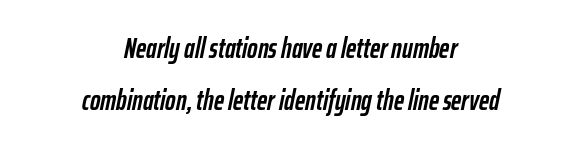
Proportional: the letters do not fall into vertical columns. Descenders are the only things crossing below the line. Slant detected: the letters are inclined. Alignment: centered. Weight check: bold — yes, fully. Caption: standard tracking, unaltered.
